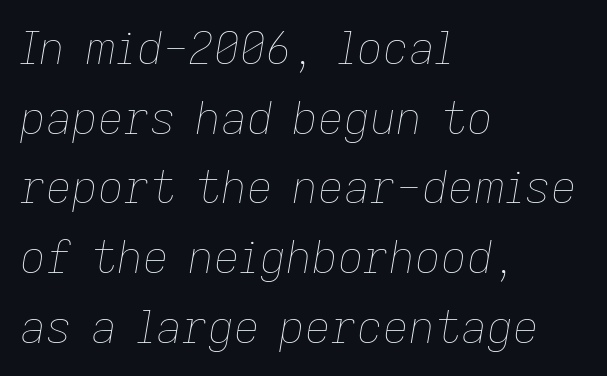
The image shows 45 px thin type, italic (leaning right); set left-aligned, normal line spacing (1.55x), normal letter spacing, not underlined; low stroke contrast and a medium x-height.
